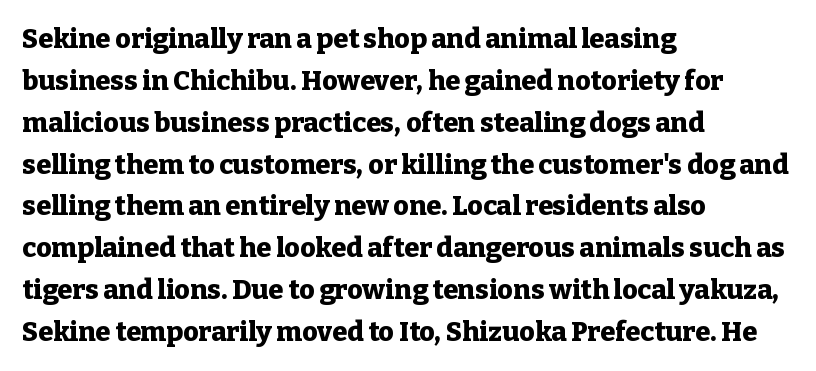
The image shows 27 px bold type, upright; set left-aligned, normal line spacing (1.55x), normal letter spacing, not underlined.
